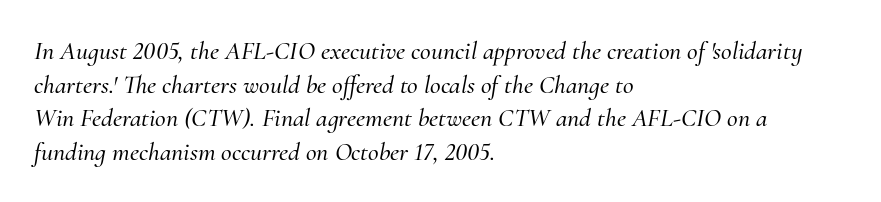
{"italic": "yes", "lean": "right", "slant_degrees": 10, "underline": "no", "align": "left", "line_spacing": "normal", "line_spacing_ratio": 1.29, "letter_spacing": "normal", "letter_spacing_em": 0.0, "glyph_px": 26}
